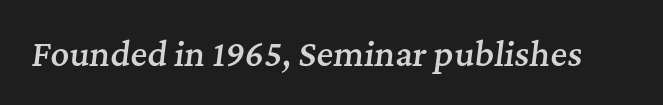
{"serif": "yes", "italic": "yes", "lean": "right", "slant_degrees": 7, "bold": "semi", "weight": "semibold", "width": "normal", "stroke_contrast": "medium", "x_height": "medium", "monospaced": "no", "underline": "no", "letter_spacing": "normal", "letter_spacing_em": 0.0, "glyph_px": 32}
